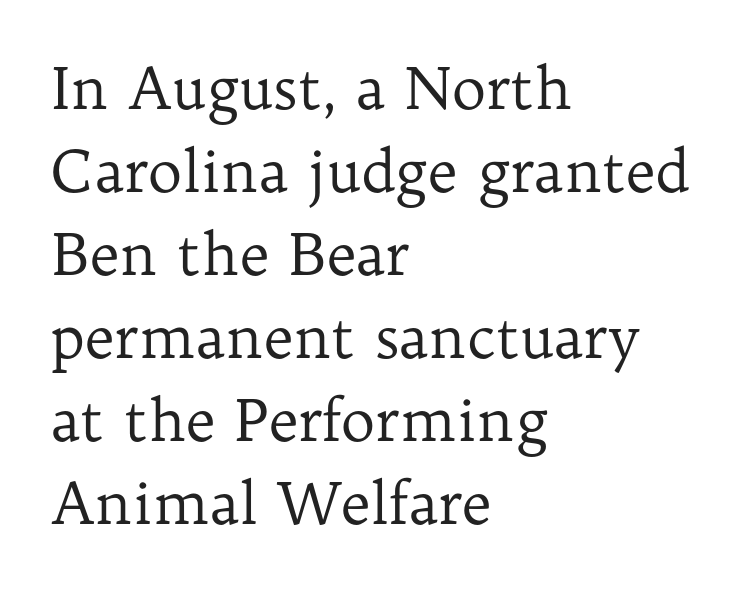
The image shows 58 px regular-weight serif type, upright; set left-aligned, normal line spacing (1.43x), normal letter spacing, not underlined; low stroke contrast and a medium x-height.
